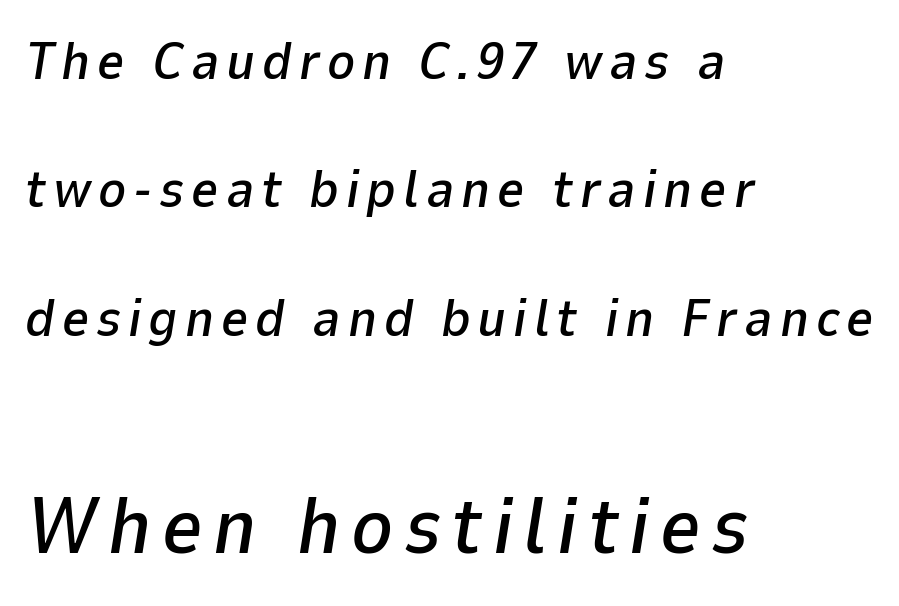
This is oblique type, the kind used for emphasis or titles. Typeset ragged right — the left edge is the straight one. In terms of leading, this rendering errs on the spacious side. The more generous point size was reserved for the lower chunk. The space directly below the letters is spotless. Varying glyph widths throughout — classic text-font behaviour.
